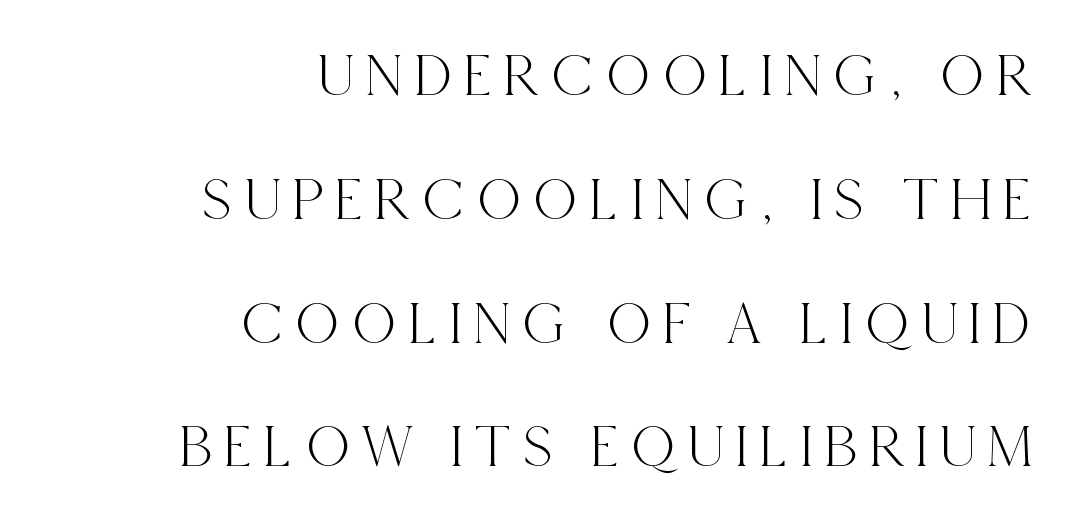
Every stem runs plumb, perpendicular to the baseline. In CSS terms this would be text-align: right. Is there much room between lines? Yes — plenty of vertical air separates them. The specimen omits any rule beneath the text block's lines. You could not count columns in this text — the font is proportionally spaced.
